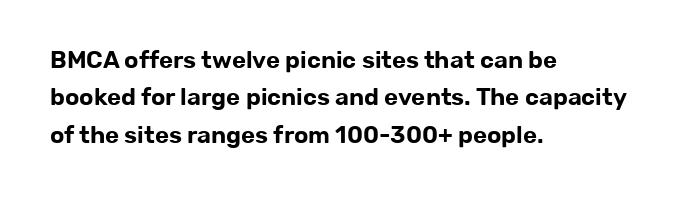
{"italic": "no", "underline": "no", "align": "left", "line_spacing": "normal", "line_spacing_ratio": 1.56, "letter_spacing": "normal", "letter_spacing_em": 0.0, "glyph_px": 24}
